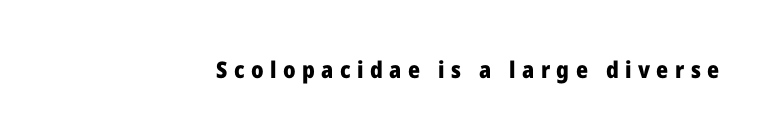
The image shows 23 px bold type, upright; set unusually wide letter spacing (+0.28 em), not underlined.
